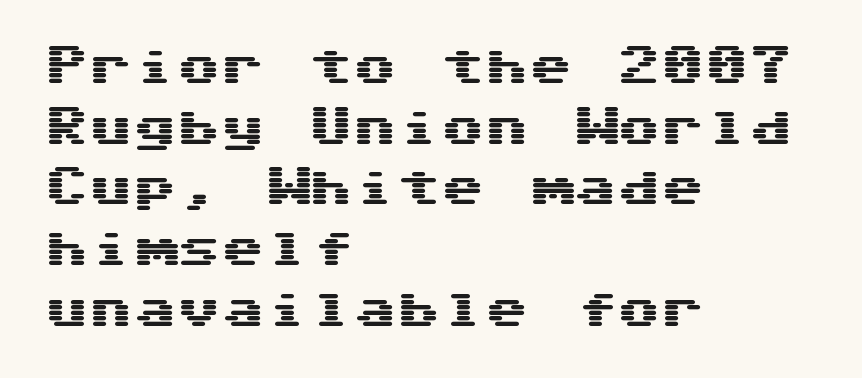
{"serif": "no", "italic": "no", "width": "wide", "stroke_contrast": "medium", "x_height": "medium", "monospaced": "yes", "underline": "no", "align": "left", "line_spacing": "normal", "line_spacing_ratio": 1.38, "letter_spacing": "normal", "letter_spacing_em": 0.0, "glyph_px": 44}
